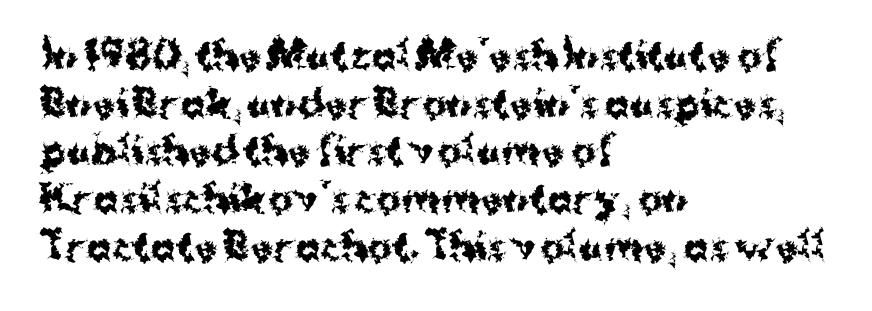
{"serif": "no", "italic": "no", "bold": "yes", "weight": "bold", "width": "normal", "stroke_contrast": "medium", "x_height": "medium", "monospaced": "no", "underline": "no", "align": "left", "line_spacing": "normal", "line_spacing_ratio": 1.29, "letter_spacing": "normal", "letter_spacing_em": 0.0, "glyph_px": 37}
